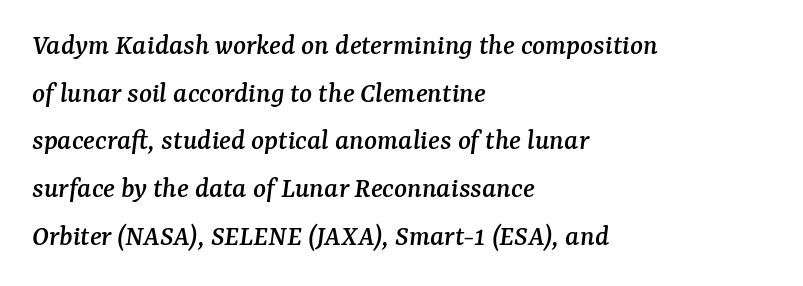
{"serif": "yes", "italic": "yes", "lean": "right", "slant_degrees": 7, "width": "normal", "stroke_contrast": "medium", "x_height": "medium", "monospaced": "no", "underline": "no", "align": "left", "line_spacing": "normal", "line_spacing_ratio": 1.59, "letter_spacing": "normal", "letter_spacing_em": 0.0, "glyph_px": 30}
